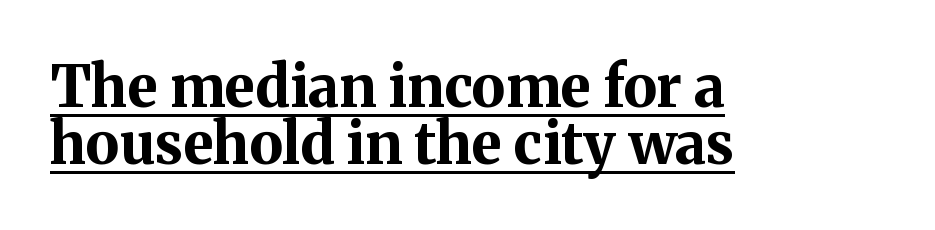
{"serif": "yes", "italic": "no", "bold": "yes", "weight": "bold", "width": "normal", "stroke_contrast": "medium", "x_height": "medium", "monospaced": "no", "underline": "yes", "align": "left", "line_spacing": "tight", "line_spacing_ratio": 1.0, "letter_spacing": "normal", "letter_spacing_em": 0.0, "glyph_px": 57}
